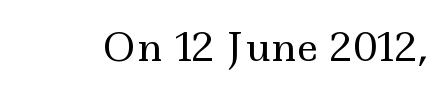
Descenders hang freely into open space. Think of a printed novel: that variable character pitch is what you see here. The letterforms sit at book weight or below. A typesetter would call this zero additional tracking. If you drew a line through each stem, it would be perfectly vertical. Is this a sans? No — the strokes have serifs.
